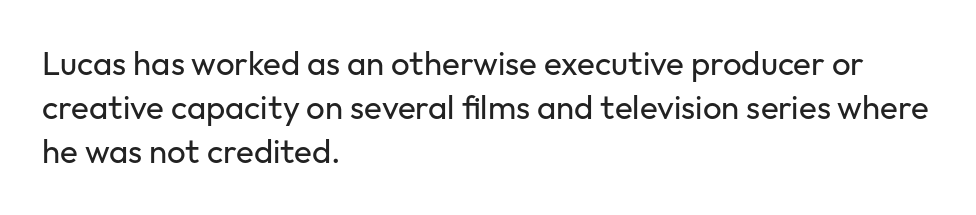
The lettering holds an erect, upright posture throughout. To sum up the face: it is a sans, with no serifs. The strokes carry an ordinary text weight at most. Clear beneath every line of the passage. Vertically, the passage feels balanced, rows spaced as you'd expect.
